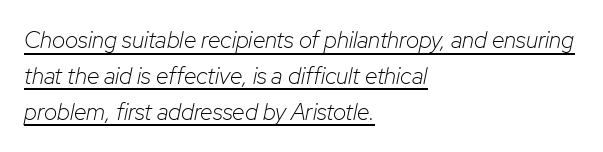
Where is the straight margin? On the left. This block has exactly the height ordinary leading produces. Honestly, the underline is the first thing you notice here. On a weight scale, this lands at 450 or below. In terms of posture, this sample is oblique. Inter-character spacing is left at the font's built-in metrics.
